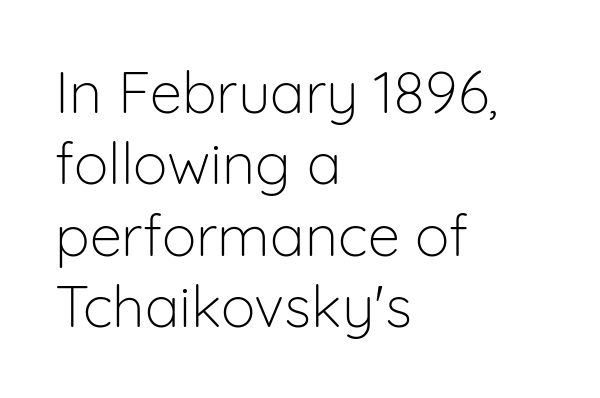
Is this a fixed-width face? No — the glyphs have proportional, varying widths. Classification — sans serif. The strokes carry an ordinary text weight at most. The rendering anchors every line to the left-hand side. Quick note: not italic, upright. Nobody touched the tracking dial on this one.
